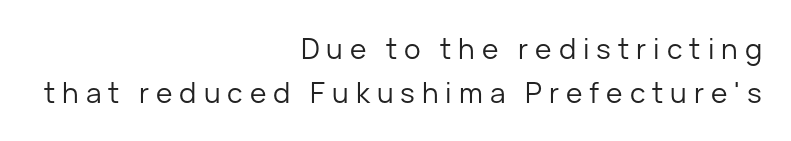
Q: Is the text bold? A: No.
Q: Is the text italic (slanted)? A: No, it is upright.
Q: Is the typeface a serif or a sans-serif typeface? A: Sans-serif.
Q: Is the text underlined? A: No.
Q: How is the paragraph aligned? A: Right-aligned.
Q: Is the spacing between letters normal or unusually wide? A: Unusually wide.
Q: Is the spacing between lines tight, normal or loose? A: Normal.
Q: Width (condensed, normal, or wide)? A: Normal.
Q: Stroke contrast? A: Low.
Q: x-height? A: Medium.
Q: Monospaced? A: No.
